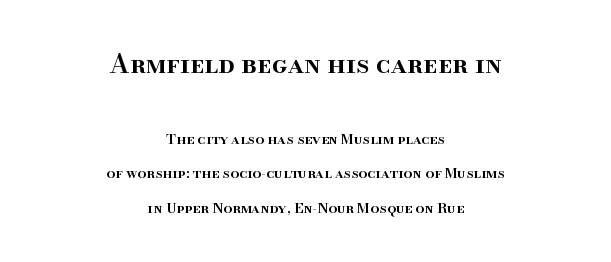
This is the in-between weight designers call semibold or demi. The rendering keeps characters at their native spacing. Interline gaps are noticeably wide in this sample. These lines are centered, leaving both edges ragged. Is the lower block the larger one? No — the upper block carries the bigger type.
